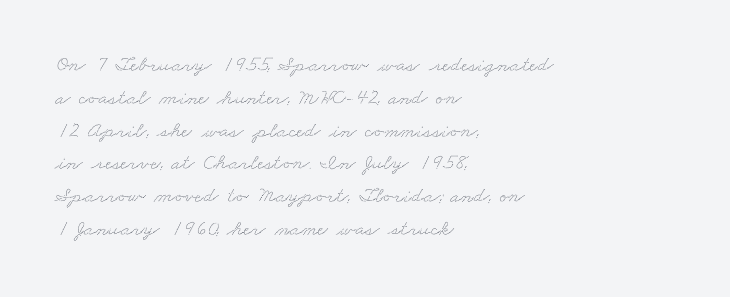
Q: Is the text underlined? A: No.
Q: How is the paragraph aligned? A: Left-aligned.
Q: Is the spacing between letters normal or unusually wide? A: Normal.
Q: Is the spacing between lines tight, normal or loose? A: Normal.
